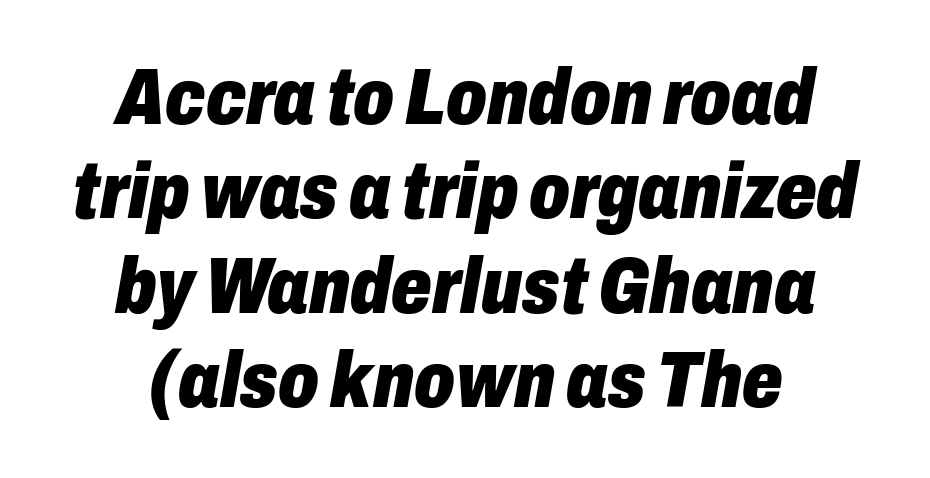
{"italic": "yes", "lean": "right", "slant_degrees": 10, "bold": "yes", "weight": "heavy", "width": "condensed", "stroke_contrast": "low", "x_height": "medium", "monospaced": "no", "underline": "no", "align": "center", "line_spacing_ratio": 1.18, "letter_spacing": "normal", "letter_spacing_em": 0.0, "glyph_px": 80}
